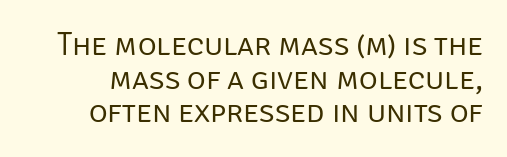
{"serif": "no", "italic": "no", "bold": "no", "weight": "regular", "width": "normal", "stroke_contrast": "low", "x_height": "large", "monospaced": "no", "underline": "no", "line_spacing": "tight", "line_spacing_ratio": 1.05, "letter_spacing": "normal", "letter_spacing_em": 0.0, "glyph_px": 32}
